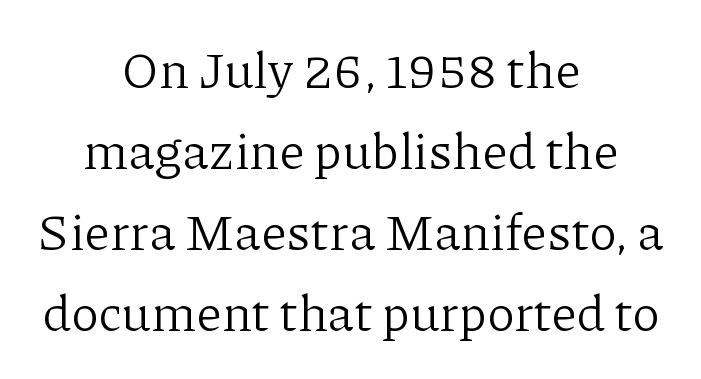
Q: Is the text bold? A: No.
Q: Is the text italic (slanted)? A: No, it is upright.
Q: Is the typeface a serif or a sans-serif typeface? A: Serif.
Q: Is the text underlined? A: No.
Q: How is the paragraph aligned? A: Centered.
Q: Is the spacing between letters normal or unusually wide? A: Normal.
Q: Is the spacing between lines tight, normal or loose? A: Normal.
Q: Width (condensed, normal, or wide)? A: Normal.
Q: Stroke contrast? A: Low.
Q: x-height? A: Medium.
Q: Monospaced? A: No.
